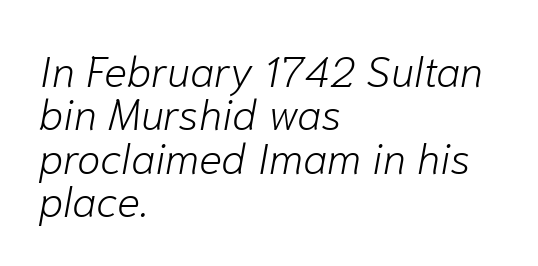
{"italic": "yes", "lean": "right", "slant_degrees": 10, "bold": "no", "weight": "light", "width": "normal", "stroke_contrast": "low", "x_height": "medium", "monospaced": "no", "underline": "no", "align": "left", "line_spacing": "tight", "line_spacing_ratio": 1.01, "letter_spacing": "normal", "letter_spacing_em": 0.0, "glyph_px": 43}
